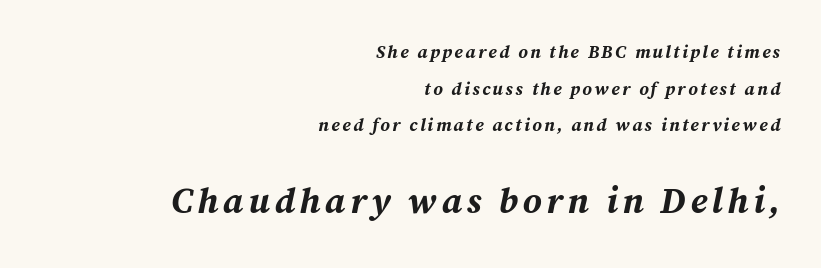
{"italic": "yes", "lean": "right", "slant_degrees": 12, "bold": "yes", "weight": "bold", "width": "normal", "stroke_contrast": "medium", "x_height": "medium", "monospaced": "no", "underline": "no", "align": "right", "line_spacing": "loose", "line_spacing_ratio": 2.03, "larger_block": "second", "size_ratio": 2.0, "glyph_px": 36}
